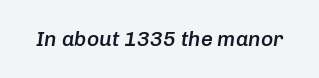
The image shows 21 px text type, italic (leaning right); set normal letter spacing, not underlined.
